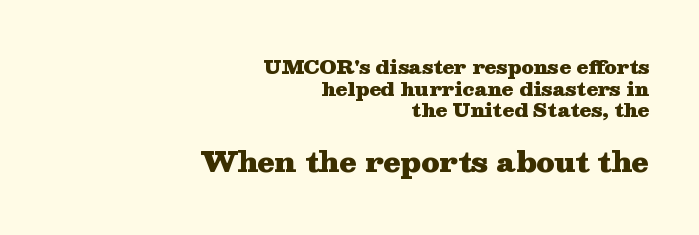
{"serif": "yes", "italic": "no", "bold": "yes", "weight": "heavy", "width": "wide", "stroke_contrast": "medium", "x_height": "medium", "monospaced": "no", "underline": "no", "align": "right", "line_spacing": "tight", "line_spacing_ratio": 1.14, "letter_spacing": "normal", "letter_spacing_em": 0.0, "larger_block": "second", "size_ratio": 1.47, "glyph_px": 28}
